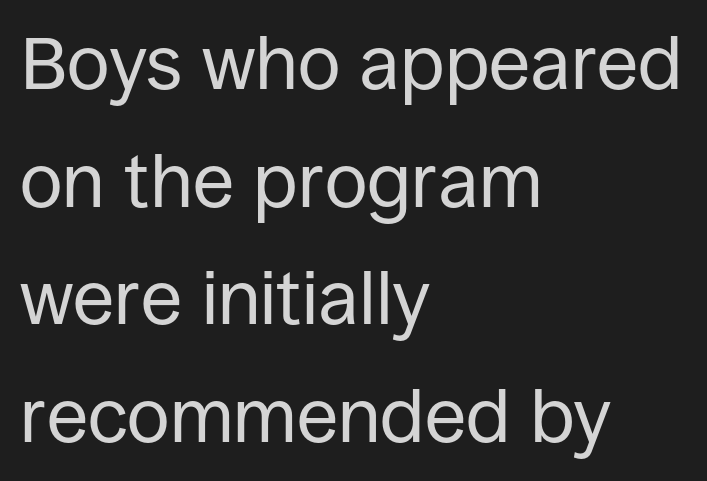
Q: Is the text bold? A: No.
Q: Is the text italic (slanted)? A: No, it is upright.
Q: Is the typeface a serif or a sans-serif typeface? A: Sans-serif.
Q: Is the text underlined? A: No.
Q: How is the paragraph aligned? A: Left-aligned.
Q: Is the spacing between letters normal or unusually wide? A: Normal.
Q: Is the spacing between lines tight, normal or loose? A: Normal.
Q: Width (condensed, normal, or wide)? A: Normal.
Q: Stroke contrast? A: Low.
Q: x-height? A: Large.
Q: Monospaced? A: No.
